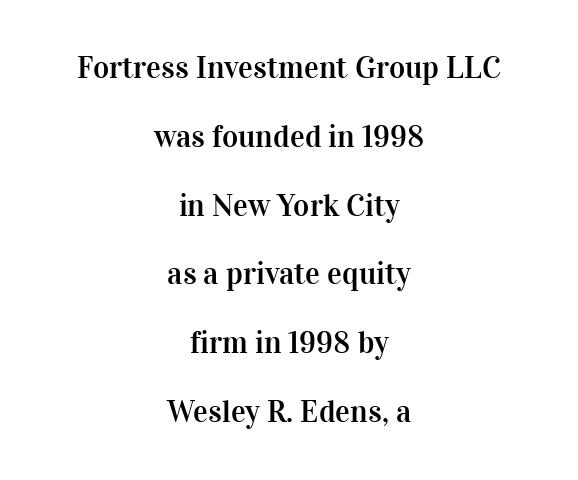
Q: Is the text italic (slanted)? A: No, it is upright.
Q: Is the typeface a serif or a sans-serif typeface? A: Serif.
Q: Is the text underlined? A: No.
Q: How is the paragraph aligned? A: Centered.
Q: Is the spacing between letters normal or unusually wide? A: Normal.
Q: Is the spacing between lines tight, normal or loose? A: Loose.
Q: Width (condensed, normal, or wide)? A: Normal.
Q: Stroke contrast? A: High.
Q: x-height? A: Medium.
Q: Monospaced? A: No.
